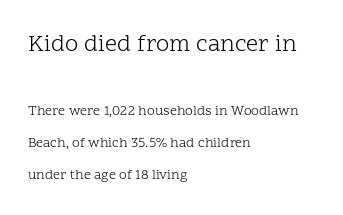
Q: Is the text bold? A: No.
Q: Is the text italic (slanted)? A: No, it is upright.
Q: Is the text underlined? A: No.
Q: How is the paragraph aligned? A: Left-aligned.
Q: Is the spacing between letters normal or unusually wide? A: Normal.
Q: Is the spacing between lines tight, normal or loose? A: Loose.
Q: Which block of text is set in a larger size, the first (top) or the second (bottom)? A: The first (top) one.
